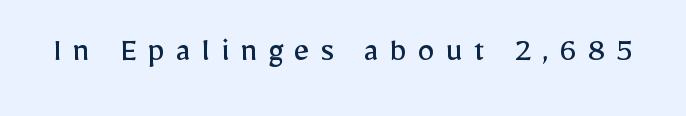
Q: Is the text bold? A: No.
Q: Is the text italic (slanted)? A: No, it is upright.
Q: Is the typeface a serif or a sans-serif typeface? A: Sans-serif.
Q: Is the text underlined? A: No.
Q: Is the spacing between letters normal or unusually wide? A: Unusually wide.
Q: Width (condensed, normal, or wide)? A: Normal.
Q: Stroke contrast? A: Low.
Q: x-height? A: Medium.
Q: Monospaced? A: No.
